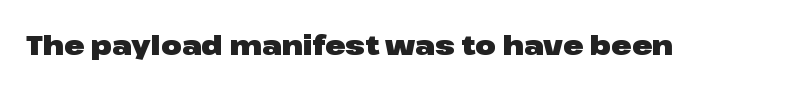
The image shows 27 px bold type, upright; set normal letter spacing, not underlined.
